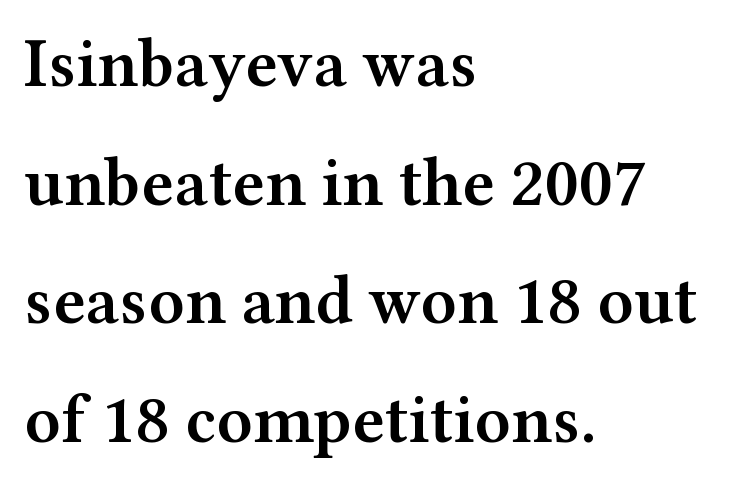
Examine the stroke ends and you'll spot serifs. The type sits square on the baseline with zero lean. The passage is arranged the way most books set body copy — flush left. Look at the stroke-to-counter ratio: somewhat heavy, a semibold.
